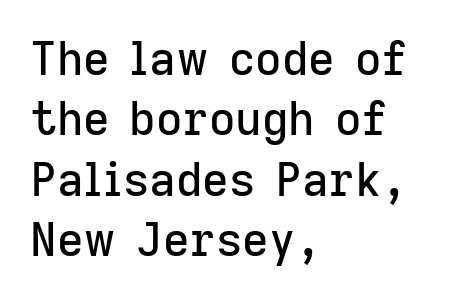
Q: Is the text italic (slanted)? A: No, it is upright.
Q: Is the typeface a serif or a sans-serif typeface? A: Sans-serif.
Q: Is the text underlined? A: No.
Q: How is the paragraph aligned? A: Left-aligned.
Q: Is the spacing between letters normal or unusually wide? A: Normal.
Q: Is the spacing between lines tight, normal or loose? A: Normal.
Q: Width (condensed, normal, or wide)? A: Normal.
Q: Stroke contrast? A: Low.
Q: x-height? A: Medium.
Q: Monospaced? A: No.
